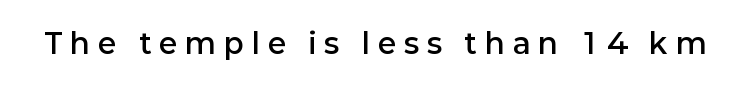
Q: Is the text bold? A: Semi-bold.
Q: Is the text italic (slanted)? A: No, it is upright.
Q: Is the typeface a serif or a sans-serif typeface? A: Sans-serif.
Q: Is the text underlined? A: No.
Q: Is the spacing between letters normal or unusually wide? A: Unusually wide.
Q: Width (condensed, normal, or wide)? A: Normal.
Q: Stroke contrast? A: Low.
Q: x-height? A: Medium.
Q: Monospaced? A: No.
